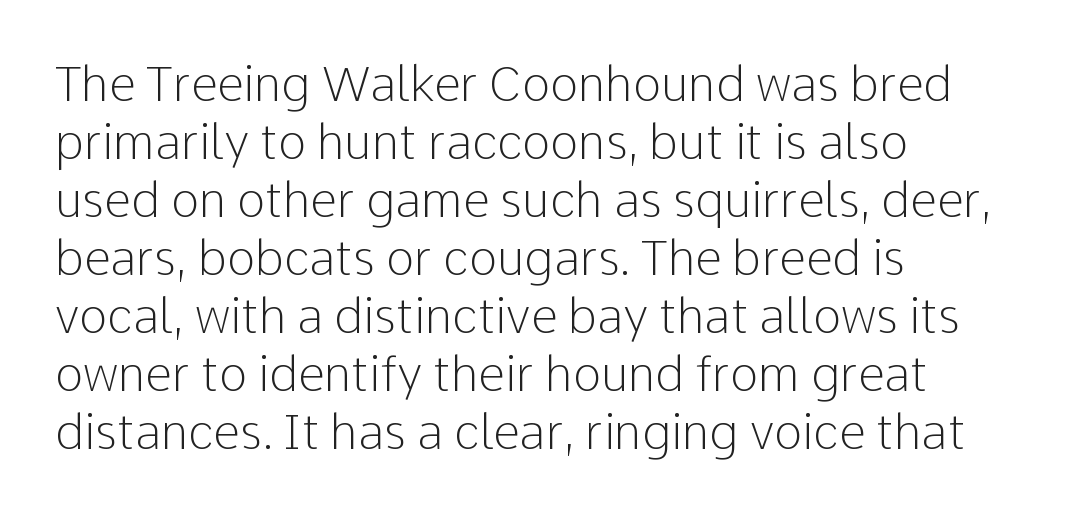
Q: Is the text bold? A: No.
Q: Is the text italic (slanted)? A: No, it is upright.
Q: Is the typeface a serif or a sans-serif typeface? A: Sans-serif.
Q: Is the text underlined? A: No.
Q: How is the paragraph aligned? A: Left-aligned.
Q: Is the spacing between letters normal or unusually wide? A: Normal.
Q: Width (condensed, normal, or wide)? A: Normal.
Q: Stroke contrast? A: Low.
Q: x-height? A: Medium.
Q: Monospaced? A: No.
